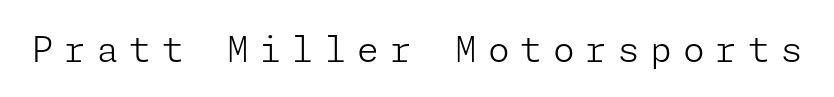
{"serif": "no", "italic": "no", "bold": "no", "weight": "light", "width": "normal", "stroke_contrast": "low", "x_height": "medium", "underline": "no", "letter_spacing": "wide", "letter_spacing_em": 0.31, "glyph_px": 35}
